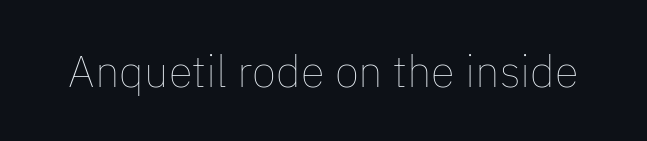
{"italic": "no", "bold": "no", "weight": "thin", "width": "normal", "stroke_contrast": "low", "x_height": "medium", "monospaced": "no", "underline": "no", "letter_spacing": "normal", "letter_spacing_em": 0.0, "glyph_px": 44}
